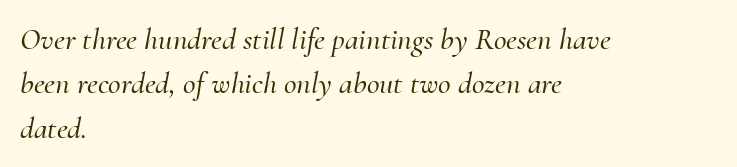
The designer went with a serif here, giving each stem small feet. This is oblique type, the kind used for emphasis or titles. The paragraph has a hard left edge and a soft right edge. No word sits above an underline. These lines are rendered in a variable-pitch font. Tracking here is standard; glyphs follow each other at the usual distance.
